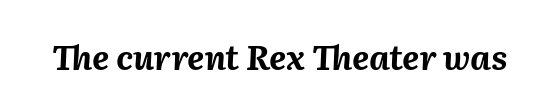
{"italic": "yes", "lean": "right", "slant_degrees": 2, "bold": "yes", "weight": "bold", "width": "normal", "stroke_contrast": "medium", "x_height": "medium", "monospaced": "no", "underline": "no", "letter_spacing": "normal", "letter_spacing_em": 0.0, "glyph_px": 33}
